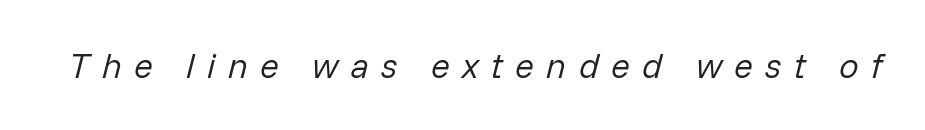
Q: Is the text bold? A: No.
Q: Is the text italic (slanted)? A: Yes, it leans right by about 14 degrees.
Q: Is the text underlined? A: No.
Q: Is the spacing between letters normal or unusually wide? A: Unusually wide.
Q: Width (condensed, normal, or wide)? A: Normal.
Q: Stroke contrast? A: Low.
Q: x-height? A: Medium.
Q: Monospaced? A: No.
